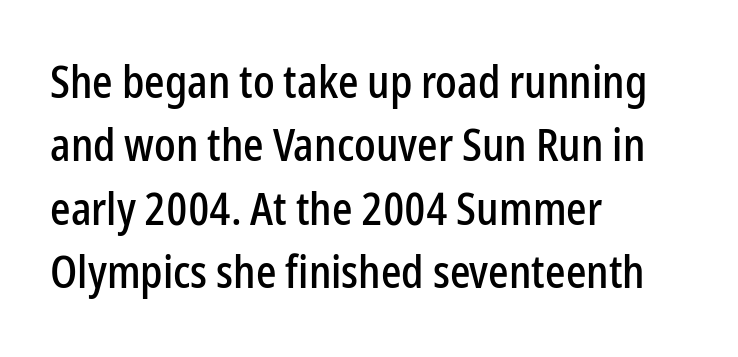
The image shows 45 px condensed sans-serif type, upright; set left-aligned, normal line spacing (1.41x), normal letter spacing, not underlined; low stroke contrast and a medium x-height.
